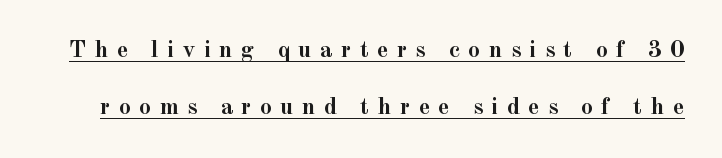
The characters look thick and weighty, a clear bold. Every stem runs plumb, perpendicular to the baseline. Leading: increased. The tracking jumps out immediately: characters are airy and widely separated.
